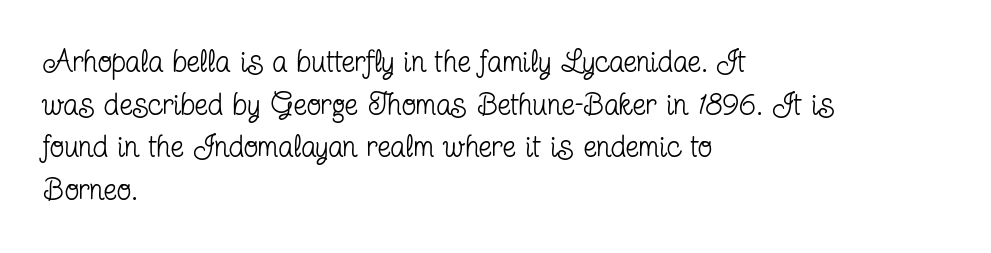
Successive baselines arrive at the customary interval. This rendering uses left alignment, leaving the right contour irregular. Just letters on the line, the space beneath them empty. Rendered with straight, roman letterforms. Small tapered or slab feet sit at the stroke ends, so this counts as serif.
